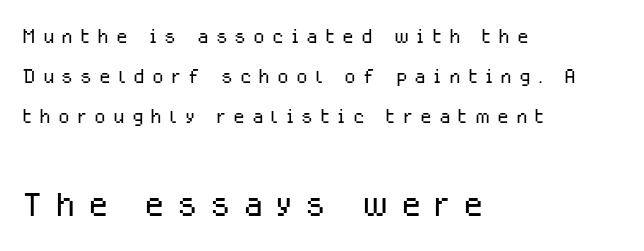
Is there any slant? The stems are plumb. Of the two passages, the one underneath uses the larger point size. This rendering employs a face without finishing strokes, i.e., a sans-serif. Note the varied advance widths — an 'i' is clearly narrower than an 'm'.
